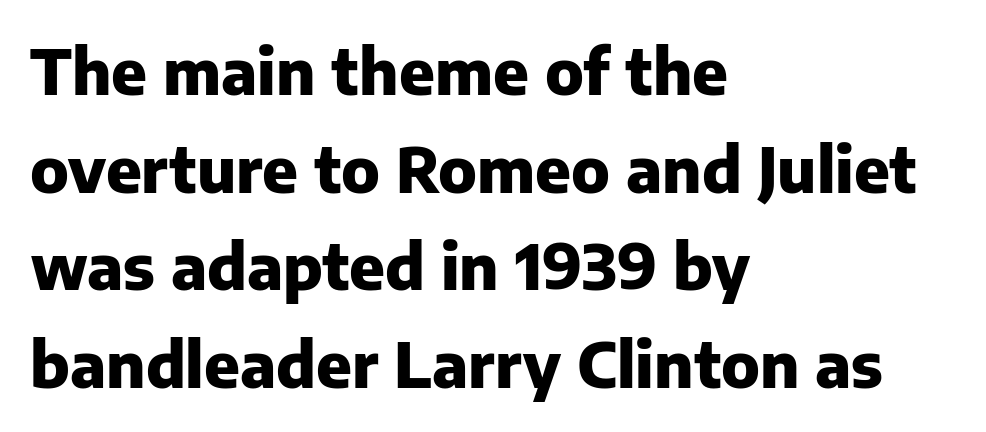
Q: Is the text bold? A: Yes.
Q: Is the text italic (slanted)? A: No, it is upright.
Q: Is the typeface a serif or a sans-serif typeface? A: Sans-serif.
Q: Is the text underlined? A: No.
Q: How is the paragraph aligned? A: Left-aligned.
Q: Is the spacing between letters normal or unusually wide? A: Normal.
Q: Is the spacing between lines tight, normal or loose? A: Normal.
Q: Width (condensed, normal, or wide)? A: Normal.
Q: Stroke contrast? A: Low.
Q: x-height? A: Medium.
Q: Monospaced? A: No.
